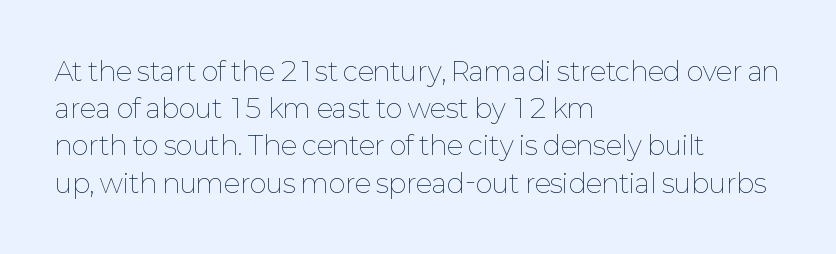
Q: Is the text bold? A: No.
Q: Is the text italic (slanted)? A: No, it is upright.
Q: Is the text underlined? A: No.
Q: How is the paragraph aligned? A: Left-aligned.
Q: Is the spacing between letters normal or unusually wide? A: Normal.
Q: Is the spacing between lines tight, normal or loose? A: Normal.
